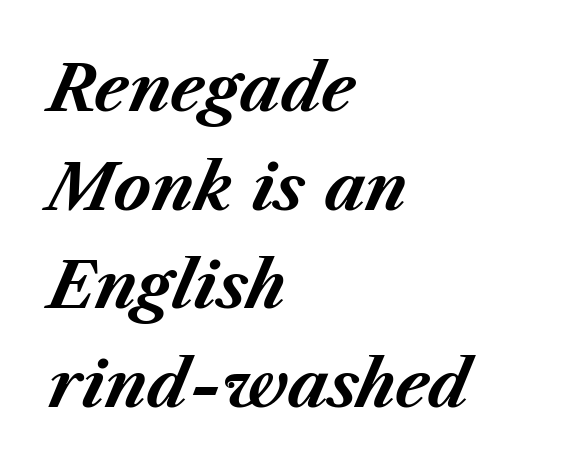
The image shows 64 px bold type, italic (leaning right); set left-aligned, normal line spacing (1.54x), normal letter spacing, not underlined; medium stroke contrast and a medium x-height.
